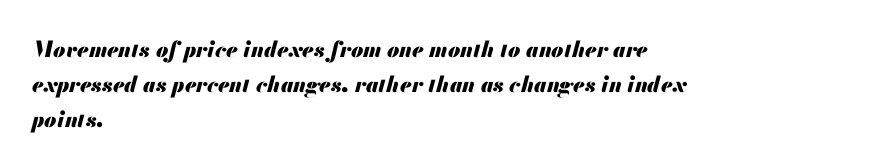
Summary of weight: heavy, a full bold. Designer's note — italics engaged. In terms of leading, this rendering sits right in the middle. Tracking here is standard; glyphs follow each other at the usual distance. A bare baseline throughout the passage. Horizontal alignment here is leftward, the default for most running prose.
